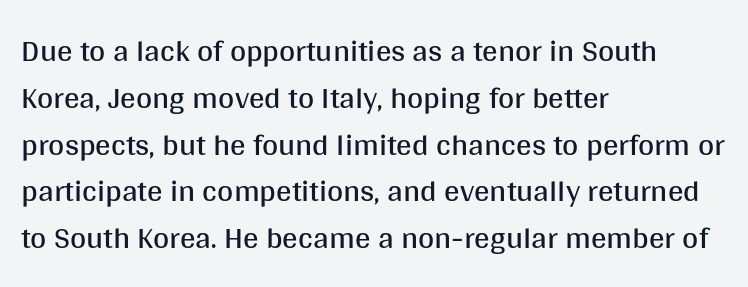
Q: Is the text bold? A: No.
Q: Is the text italic (slanted)? A: No, it is upright.
Q: Is the typeface a serif or a sans-serif typeface? A: Sans-serif.
Q: Is the text underlined? A: No.
Q: How is the paragraph aligned? A: Left-aligned.
Q: Is the spacing between letters normal or unusually wide? A: Normal.
Q: Is the spacing between lines tight, normal or loose? A: Normal.
Q: Width (condensed, normal, or wide)? A: Normal.
Q: Stroke contrast? A: Medium.
Q: x-height? A: Large.
Q: Monospaced? A: No.
